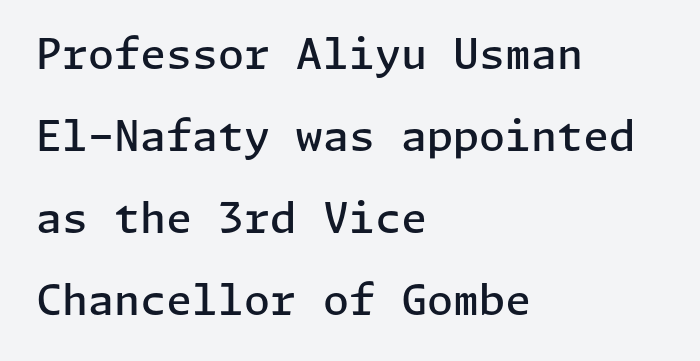
{"serif": "no", "italic": "no", "bold": "semi", "weight": "semibold", "width": "normal", "stroke_contrast": "low", "x_height": "medium", "underline": "no", "align": "left", "line_spacing": "loose", "line_spacing_ratio": 1.95, "letter_spacing": "normal", "letter_spacing_em": 0.0, "glyph_px": 42}
